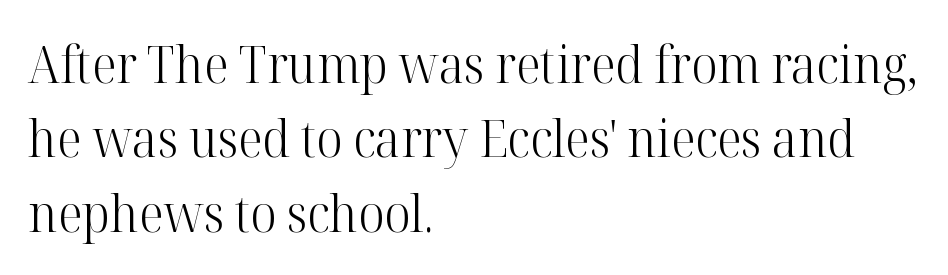
The ragged edge is on the right, which tells us the setting is flush left. Does extra space separate the letters? No, they use regular spacing. The string is rendered with underlining switched off. Looks like regular typesetting: each glyph gets only the width it needs.
